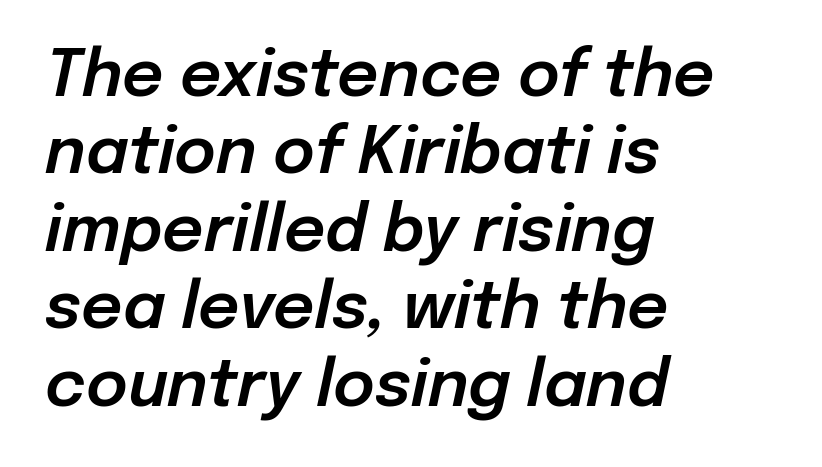
{"italic": "yes", "lean": "right", "slant_degrees": 12, "width": "normal", "stroke_contrast": "low", "x_height": "medium", "monospaced": "no", "underline": "no", "align": "left", "line_spacing_ratio": 1.21, "letter_spacing": "normal", "letter_spacing_em": 0.0, "glyph_px": 64}
